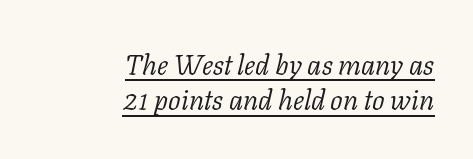
Horizontally, the lines are justified to the trailing edge only. On a weight scale, this lands at 450 or below. The specimen reads as italic at a glance. Character widths vary here, with narrow letters taking less room than wide ones. The sample's only ornament is a line tracing under the words.
